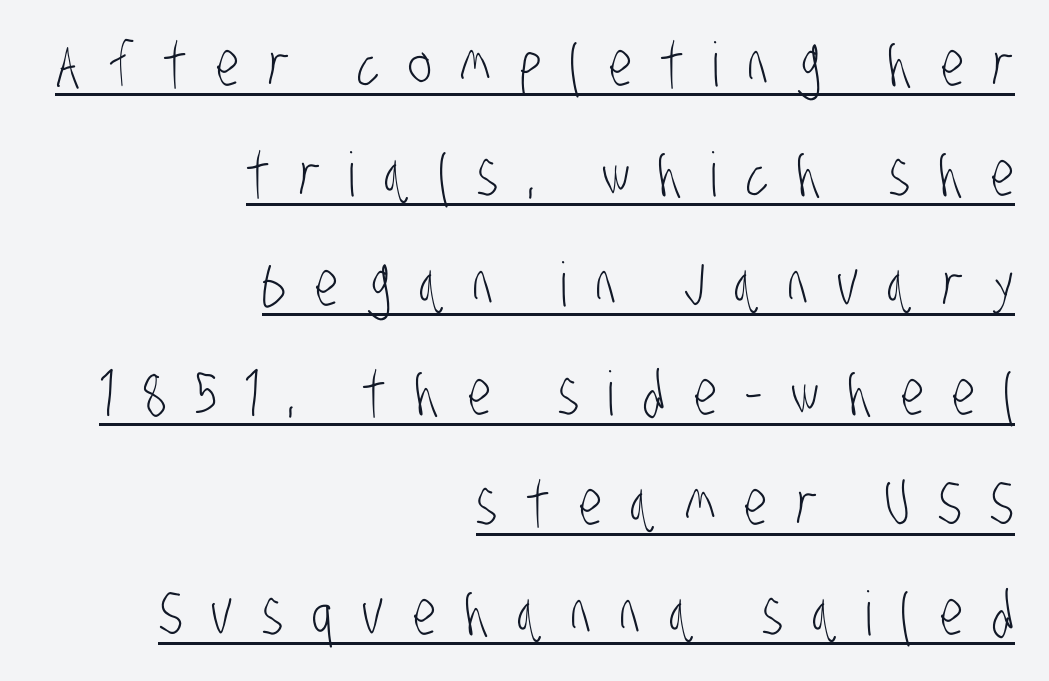
Q: Is the text bold? A: No.
Q: Is the typeface a serif or a sans-serif typeface? A: Sans-serif.
Q: Is the text underlined? A: Yes.
Q: How is the paragraph aligned? A: Right-aligned.
Q: Is the spacing between letters normal or unusually wide? A: Unusually wide.
Q: Width (condensed, normal, or wide)? A: Condensed.
Q: Stroke contrast? A: Low.
Q: x-height? A: Large.
Q: Monospaced? A: No.
